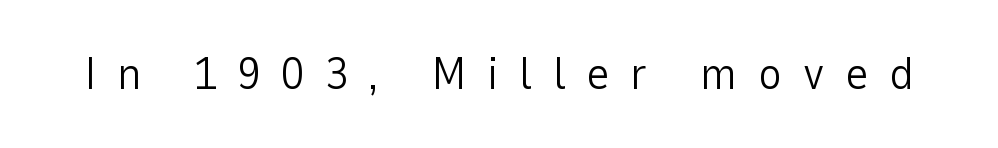
A sans-serif font was chosen for this passage. The typesetting does not lean heavy: it is not bold. This sample has the flowing, uneven cadence of proportional lettering. The face used here is rendered with a markedly widened letterfit. Ordinary non-slanted type is in use. Underline: absent.
